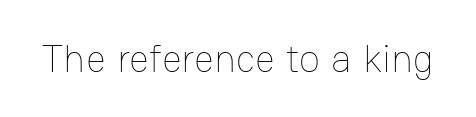
{"italic": "no", "bold": "no", "weight": "thin", "width": "normal", "stroke_contrast": "low", "x_height": "medium", "monospaced": "no", "underline": "no", "letter_spacing": "normal", "letter_spacing_em": 0.0, "glyph_px": 39}
